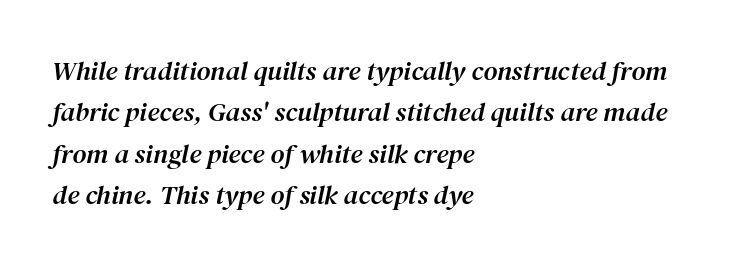
Q: Is the text italic (slanted)? A: Yes, it leans right by about 12 degrees.
Q: Is the text underlined? A: No.
Q: How is the paragraph aligned? A: Left-aligned.
Q: Is the spacing between letters normal or unusually wide? A: Normal.
Q: Is the spacing between lines tight, normal or loose? A: Normal.
